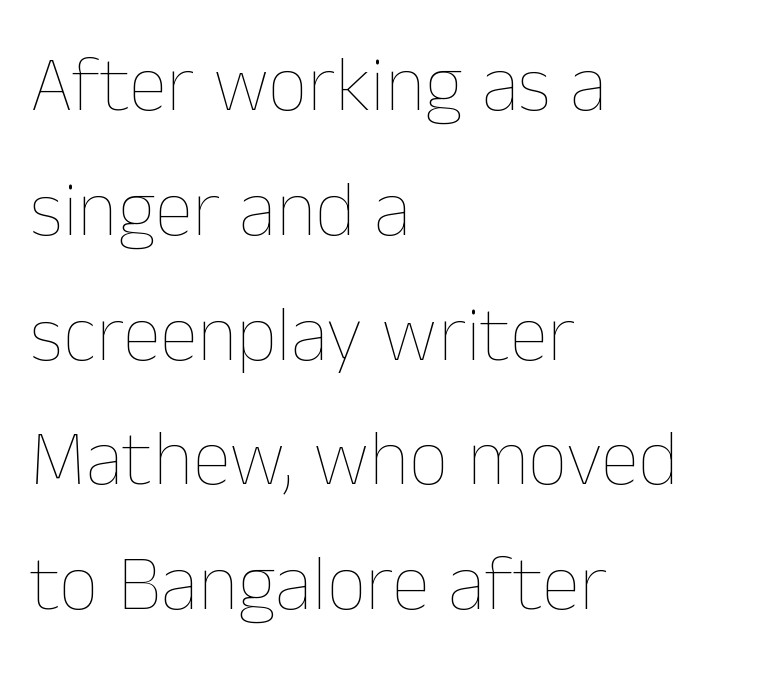
{"italic": "no", "bold": "no", "weight": "thin", "width": "normal", "stroke_contrast": "low", "x_height": "medium", "monospaced": "no", "underline": "no", "align": "left", "line_spacing": "normal", "line_spacing_ratio": 1.6, "letter_spacing": "normal", "letter_spacing_em": 0.0, "glyph_px": 78}
